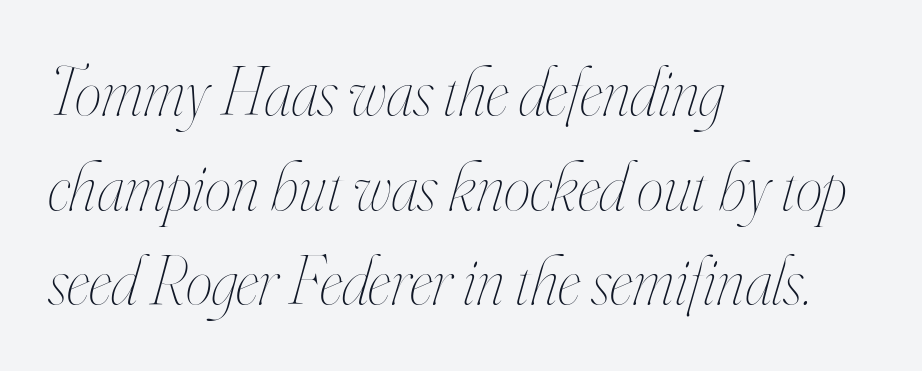
The leading is moderate, giving the passage an even texture. A typesetter would call this zero additional tracking. This sample has the flowing, uneven cadence of proportional lettering. Each row of text sits above clean, open space. A quiet, ordinary-to-light weight characterises the typeface. A classic flush-left, rag-right setting is used for this passage.
